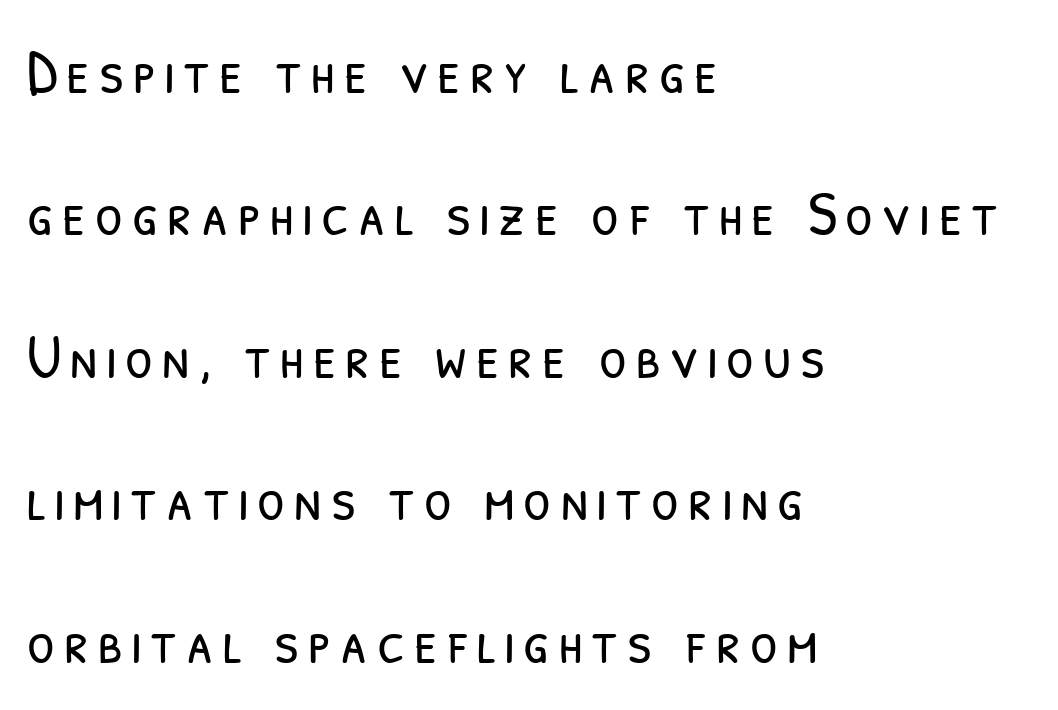
{"serif": "no", "bold": "no", "weight": "light", "width": "condensed", "stroke_contrast": "low", "x_height": "medium", "monospaced": "no", "underline": "no", "align": "left", "line_spacing": "loose", "line_spacing_ratio": 2.26, "glyph_px": 63}
